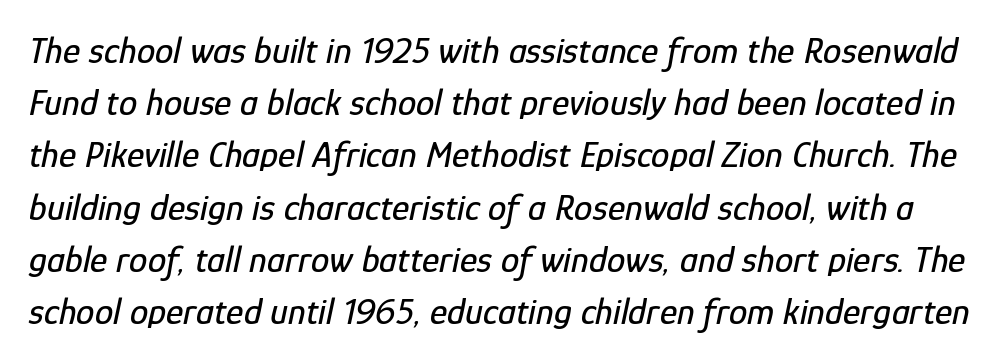
The image shows 37 px condensed type, italic (leaning right); set normal line spacing (1.41x), normal letter spacing, not underlined; low stroke contrast and a medium x-height.
